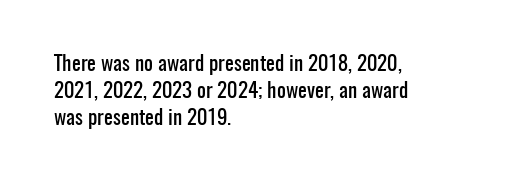
The image shows 21 px text type, upright; set left-aligned, normal line spacing (1.29x), normal letter spacing, not underlined.
